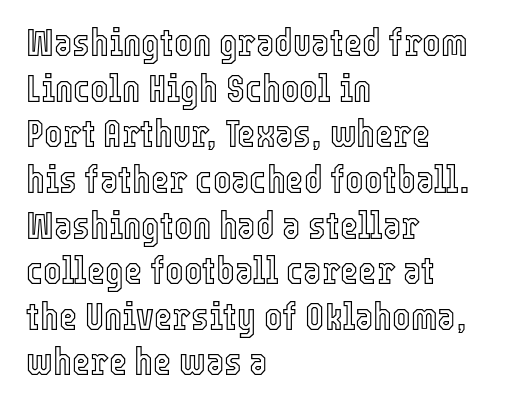
Q: Is the text italic (slanted)? A: No, it is upright.
Q: Is the text underlined? A: No.
Q: How is the paragraph aligned? A: Left-aligned.
Q: Is the spacing between letters normal or unusually wide? A: Normal.
Q: Width (condensed, normal, or wide)? A: Condensed.
Q: x-height? A: Medium.
Q: Monospaced? A: No.
